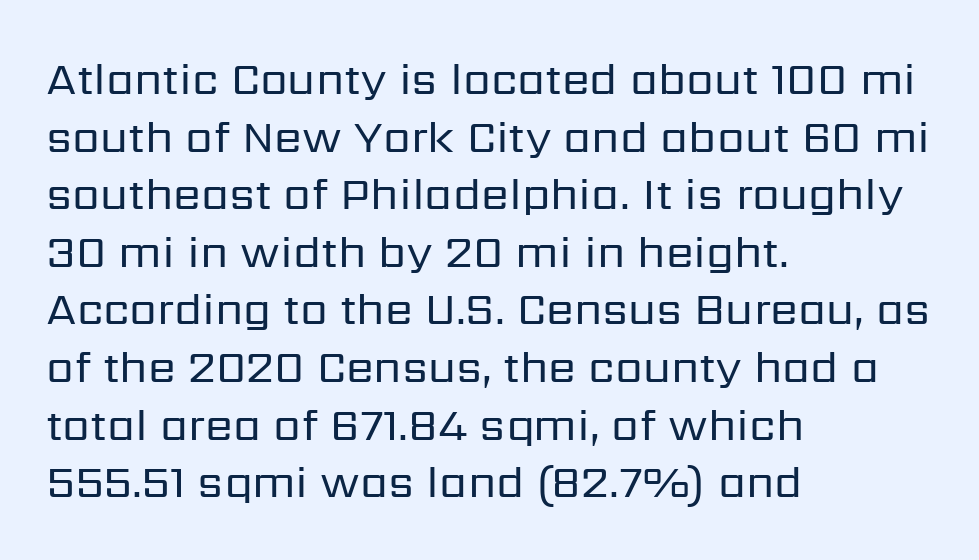
Q: Is the text bold? A: No.
Q: Is the text italic (slanted)? A: No, it is upright.
Q: Is the typeface a serif or a sans-serif typeface? A: Sans-serif.
Q: Is the text underlined? A: No.
Q: How is the paragraph aligned? A: Left-aligned.
Q: Is the spacing between letters normal or unusually wide? A: Normal.
Q: Is the spacing between lines tight, normal or loose? A: Normal.
Q: Width (condensed, normal, or wide)? A: Normal.
Q: Stroke contrast? A: Low.
Q: x-height? A: Medium.
Q: Monospaced? A: No.
